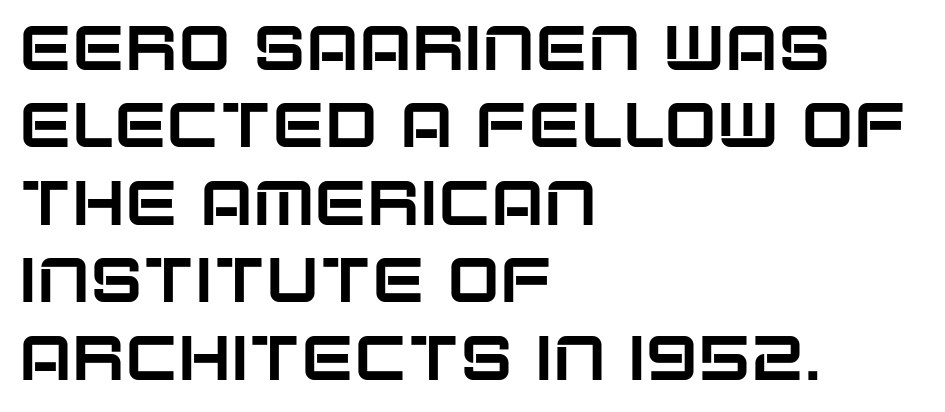
Q: Is the text italic (slanted)? A: No, it is upright.
Q: Is the typeface a serif or a sans-serif typeface? A: Sans-serif.
Q: Is the text underlined? A: No.
Q: How is the paragraph aligned? A: Left-aligned.
Q: Is the spacing between letters normal or unusually wide? A: Normal.
Q: Width (condensed, normal, or wide)? A: Normal.
Q: Stroke contrast? A: Low.
Q: x-height? A: Large.
Q: Monospaced? A: No.
